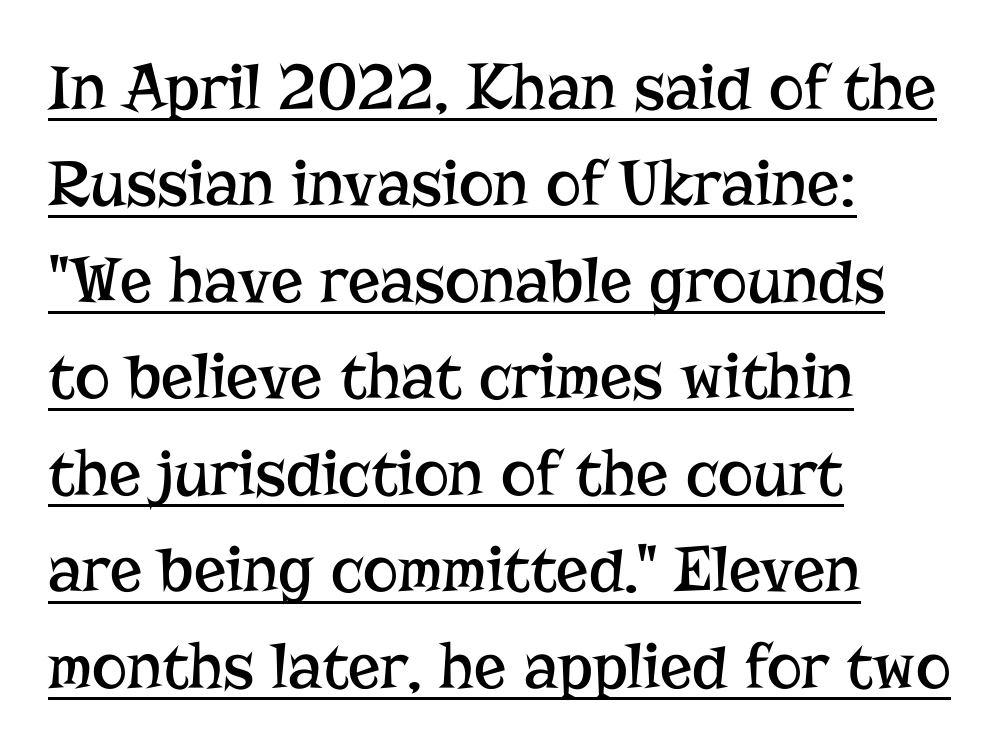
Q: Is the text bold? A: No.
Q: Is the text italic (slanted)? A: No, it is upright.
Q: Is the typeface a serif or a sans-serif typeface? A: Serif.
Q: Is the text underlined? A: Yes.
Q: How is the paragraph aligned? A: Left-aligned.
Q: Is the spacing between letters normal or unusually wide? A: Normal.
Q: Is the spacing between lines tight, normal or loose? A: Normal.
Q: Width (condensed, normal, or wide)? A: Normal.
Q: Stroke contrast? A: Low.
Q: x-height? A: Medium.
Q: Monospaced? A: No.
